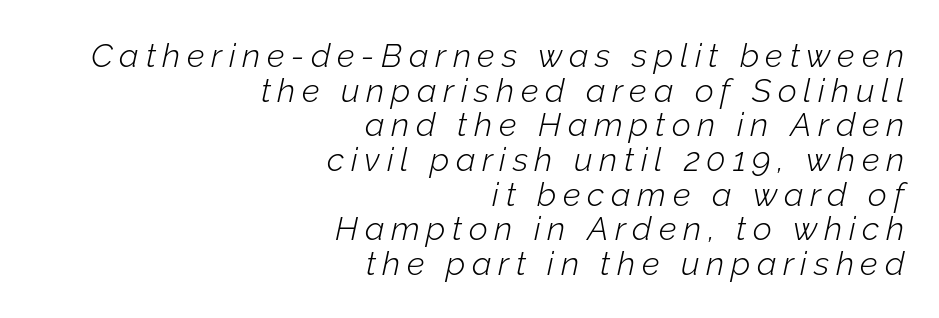
{"italic": "yes", "lean": "right", "slant_degrees": 12, "bold": "no", "weight": "light", "width": "normal", "stroke_contrast": "low", "x_height": "medium", "monospaced": "no", "underline": "no", "align": "right", "line_spacing": "tight", "line_spacing_ratio": 1.05, "letter_spacing": "wide", "letter_spacing_em": 0.2, "glyph_px": 33}
